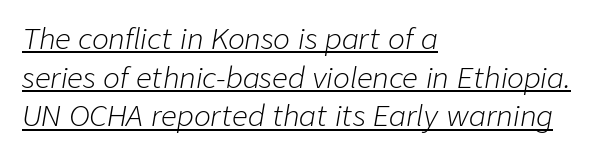
Q: Is the text bold? A: No.
Q: Is the text italic (slanted)? A: Yes, it leans right by about 9 degrees.
Q: Is the text underlined? A: Yes.
Q: How is the paragraph aligned? A: Left-aligned.
Q: Is the spacing between letters normal or unusually wide? A: Normal.
Q: Is the spacing between lines tight, normal or loose? A: Normal.
Q: Width (condensed, normal, or wide)? A: Normal.
Q: Stroke contrast? A: Low.
Q: x-height? A: Medium.
Q: Monospaced? A: No.
